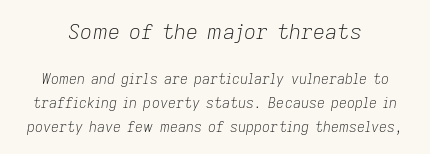
{"italic": "yes", "lean": "right", "slant_degrees": 9, "bold": "no", "underline": "no", "align": "center", "line_spacing": "normal", "line_spacing_ratio": 1.69, "letter_spacing": "normal", "letter_spacing_em": 0.0, "larger_block": "first", "size_ratio": 1.5, "glyph_px": 21}
